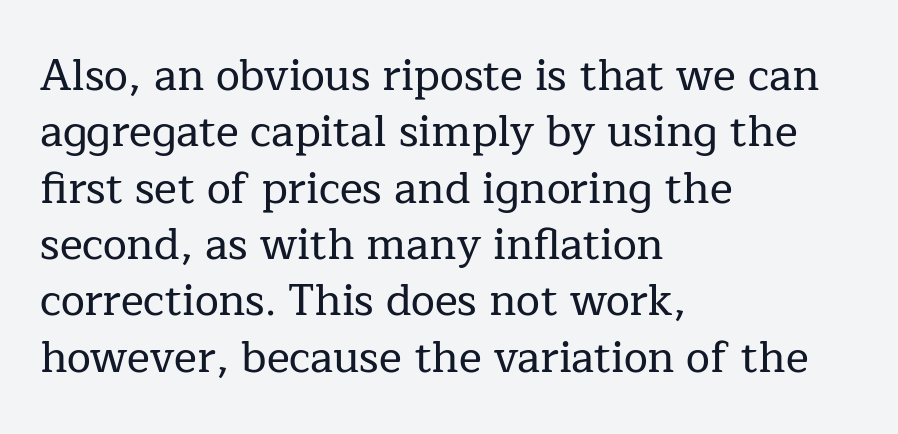
Q: Is the text italic (slanted)? A: No, it is upright.
Q: Is the typeface a serif or a sans-serif typeface? A: Serif.
Q: Is the text underlined? A: No.
Q: How is the paragraph aligned? A: Left-aligned.
Q: Is the spacing between letters normal or unusually wide? A: Normal.
Q: Is the spacing between lines tight, normal or loose? A: Normal.
Q: Width (condensed, normal, or wide)? A: Normal.
Q: Stroke contrast? A: Low.
Q: x-height? A: Medium.
Q: Monospaced? A: No.
